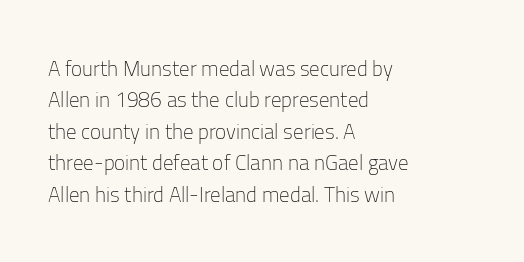
Each row of text sits above clean, open space. Italic? Not at all — the glyphs are vertical. Typeset ragged right — the left edge is the straight one. Each word holds together tightly as a unit, with standard inter-letter gaps. Interline gaps are of average width in this sample.
